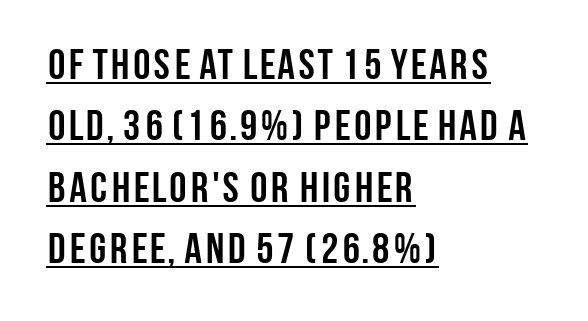
Q: Is the text bold? A: Yes.
Q: Is the text italic (slanted)? A: No, it is upright.
Q: Is the typeface a serif or a sans-serif typeface? A: Sans-serif.
Q: Is the text underlined? A: Yes.
Q: How is the paragraph aligned? A: Left-aligned.
Q: Is the spacing between letters normal or unusually wide? A: Normal.
Q: Is the spacing between lines tight, normal or loose? A: Normal.
Q: Width (condensed, normal, or wide)? A: Condensed.
Q: Stroke contrast? A: Low.
Q: x-height? A: Large.
Q: Monospaced? A: No.
